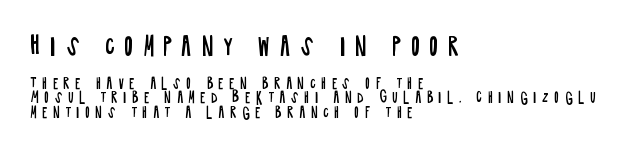
This rendering features lettering with no underline. The rendering inserts visible extra space after every character. The font's upright variant was chosen for this text. The leading is snug, giving the passage a crowded texture.
